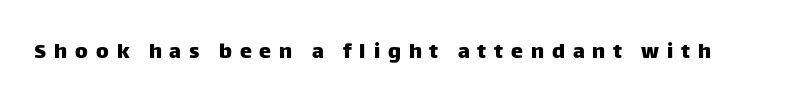
{"italic": "no", "underline": "no", "letter_spacing": "wide", "letter_spacing_em": 0.33, "glyph_px": 24}
